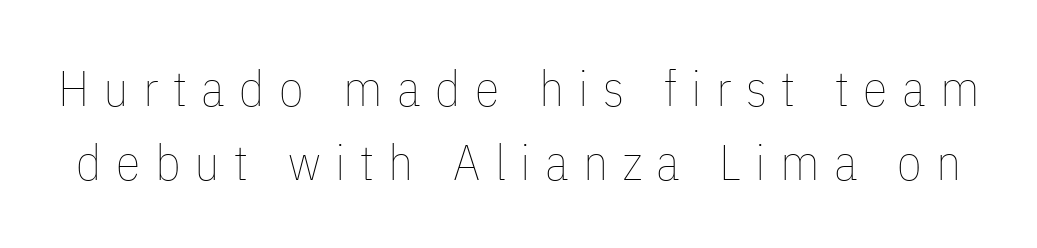
Q: Is the text bold? A: No.
Q: Is the text italic (slanted)? A: No, it is upright.
Q: Is the text underlined? A: No.
Q: Is the spacing between letters normal or unusually wide? A: Unusually wide.
Q: Is the spacing between lines tight, normal or loose? A: Normal.
Q: Width (condensed, normal, or wide)? A: Condensed.
Q: Stroke contrast? A: Low.
Q: x-height? A: Medium.
Q: Monospaced? A: No.
